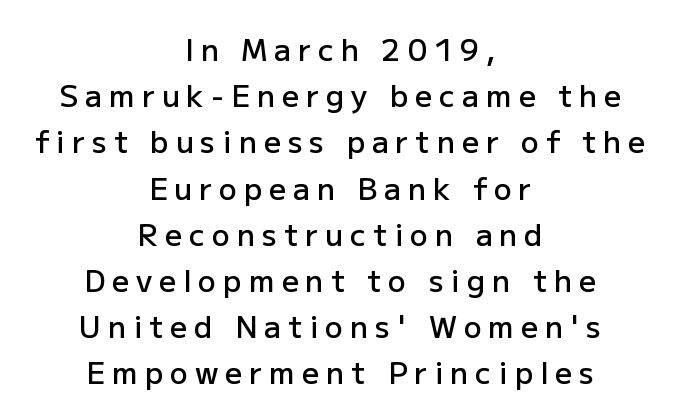
No word sits above an underline. Regarding serifs, this sample does without them. Rendered with straight, roman letterforms. These lines are rendered in a variable-pitch font. Teacher's note: observe the equal gaps on both sides — that is centered alignment.
